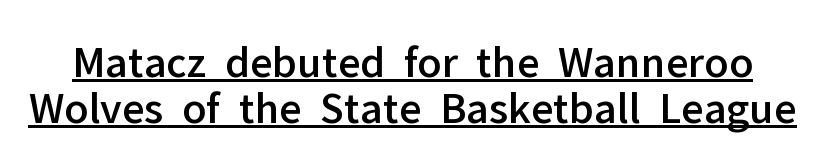
The image shows 46 px sans-serif type, upright; set tight line spacing (1.0x), normal letter spacing, underlined; low stroke contrast and a medium x-height.
